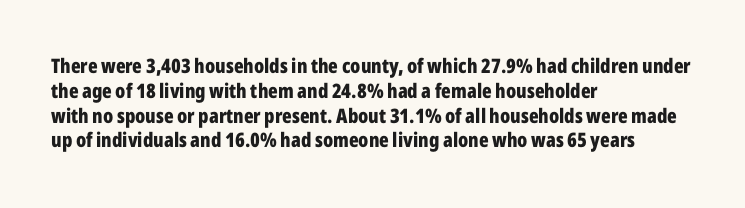
Q: Is the text bold? A: Yes.
Q: Is the text italic (slanted)? A: No, it is upright.
Q: Is the text underlined? A: No.
Q: How is the paragraph aligned? A: Left-aligned.
Q: Is the spacing between letters normal or unusually wide? A: Normal.
